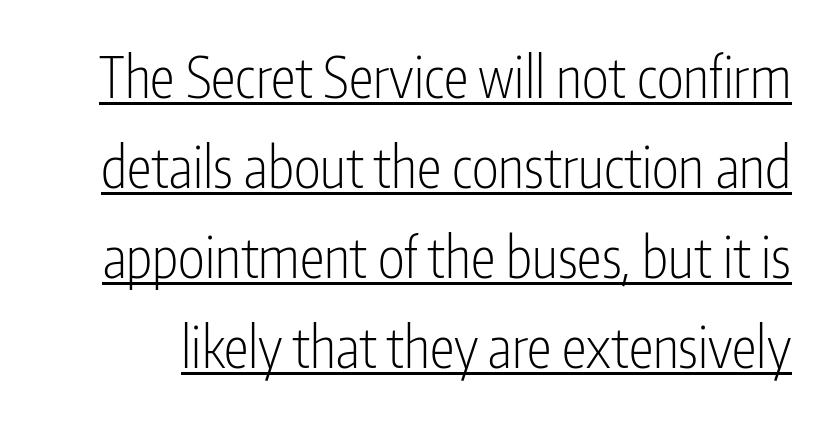
Q: Is the text bold? A: No.
Q: Is the text italic (slanted)? A: No, it is upright.
Q: Is the typeface a serif or a sans-serif typeface? A: Sans-serif.
Q: Is the text underlined? A: Yes.
Q: Is the spacing between letters normal or unusually wide? A: Normal.
Q: Is the spacing between lines tight, normal or loose? A: Normal.
Q: Width (condensed, normal, or wide)? A: Condensed.
Q: Stroke contrast? A: Low.
Q: x-height? A: Medium.
Q: Monospaced? A: No.
